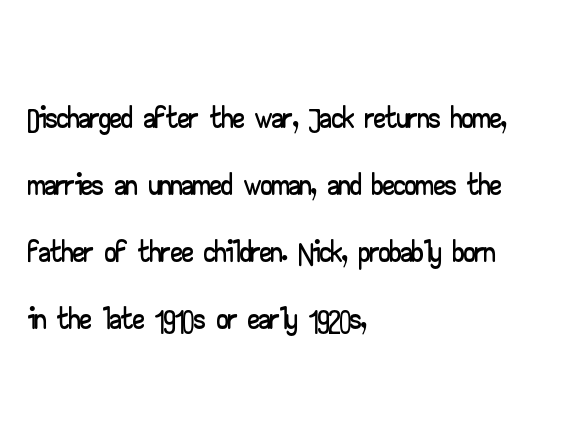
The image shows 46 px wide sans-serif type, upright; set left-aligned, normal line spacing (1.46x), normal letter spacing, not underlined; low stroke contrast and a small x-height.
